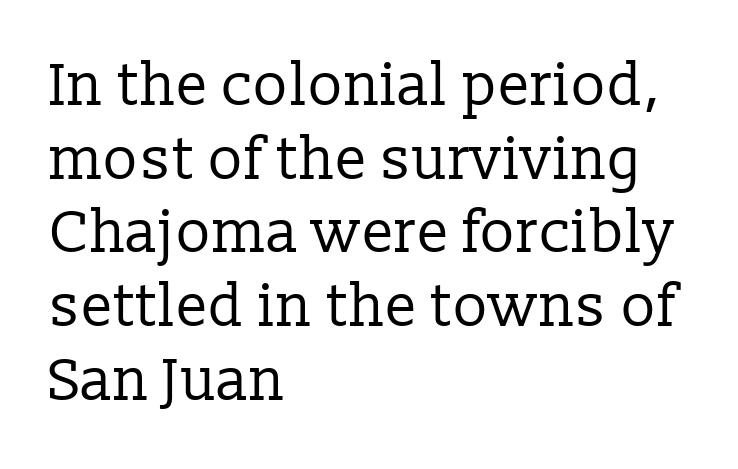
{"serif": "yes", "italic": "no", "bold": "no", "weight": "regular", "width": "normal", "stroke_contrast": "low", "x_height": "medium", "monospaced": "no", "underline": "no", "align": "left", "line_spacing": "normal", "line_spacing_ratio": 1.25, "letter_spacing": "normal", "letter_spacing_em": 0.0, "glyph_px": 59}
